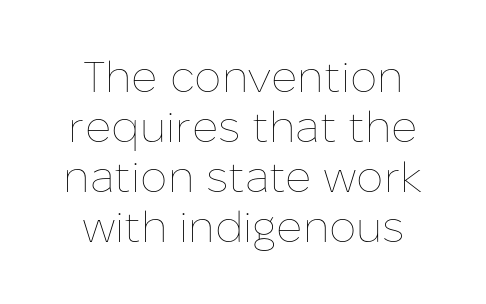
{"italic": "no", "bold": "no", "weight": "thin", "width": "normal", "stroke_contrast": "low", "x_height": "medium", "monospaced": "no", "underline": "no", "line_spacing_ratio": 1.16, "letter_spacing": "normal", "letter_spacing_em": 0.0, "glyph_px": 43}
